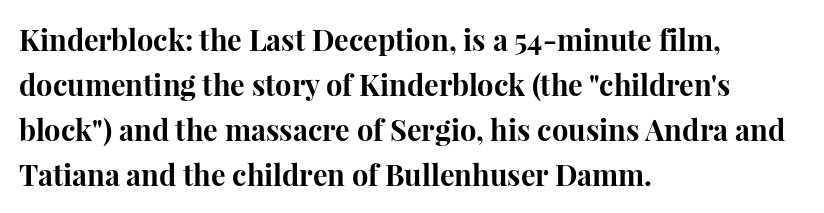
The text block is weighted toward the left margin, trailing off unevenly rightward. Is there much room between lines? A standard amount, neither cramped nor airy. Lines of text with bare space underneath. Typographic density is high because the face is bold. Note: serifs present on the glyphs. Short note: letters normally spaced.
